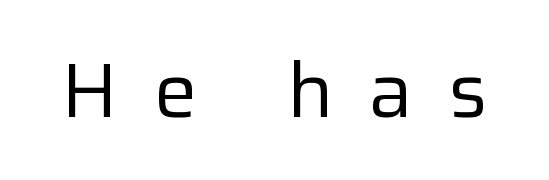
Q: Is the text bold? A: No.
Q: Is the text italic (slanted)? A: No, it is upright.
Q: Is the typeface a serif or a sans-serif typeface? A: Sans-serif.
Q: Is the text underlined? A: No.
Q: Is the spacing between letters normal or unusually wide? A: Unusually wide.
Q: Width (condensed, normal, or wide)? A: Normal.
Q: Stroke contrast? A: Low.
Q: x-height? A: Medium.
Q: Monospaced? A: No.
